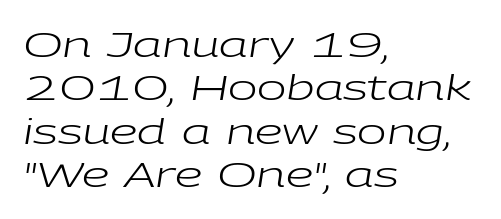
The image shows 35 px regular-weight, wide type, italic (leaning right); set left-aligned, line spacing 1.24x, normal letter spacing, not underlined; low stroke contrast and a medium x-height.
